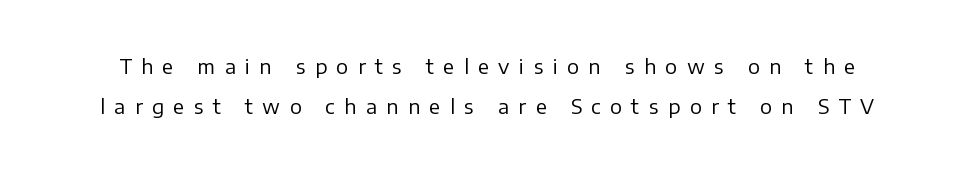
The image shows 20 px text type, upright; set loose line spacing (2.0x), unusually wide letter spacing (+0.47 em), not underlined.
